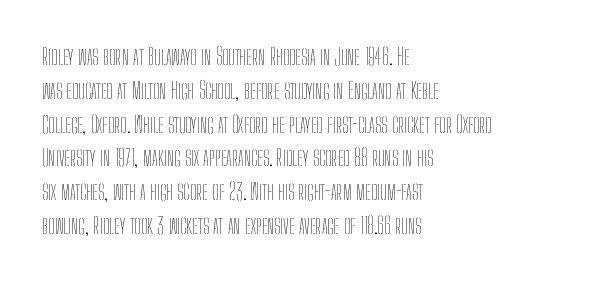
Q: Is the text bold? A: No.
Q: Is the text italic (slanted)? A: No, it is upright.
Q: Is the text underlined? A: No.
Q: How is the paragraph aligned? A: Left-aligned.
Q: Is the spacing between letters normal or unusually wide? A: Normal.
Q: Is the spacing between lines tight, normal or loose? A: Normal.
